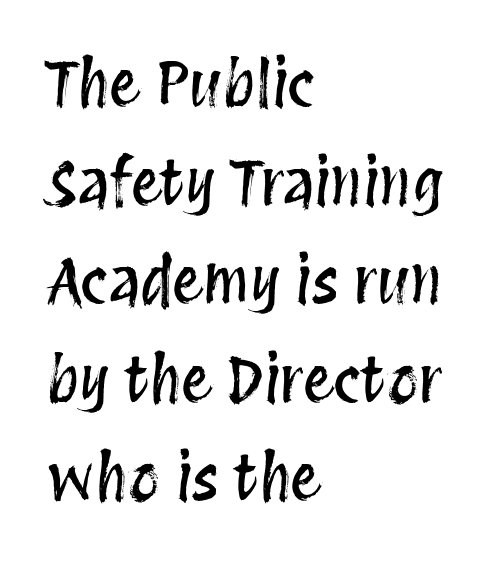
Q: Is the text italic (slanted)? A: No, it is upright.
Q: Is the text underlined? A: No.
Q: How is the paragraph aligned? A: Left-aligned.
Q: Is the spacing between letters normal or unusually wide? A: Normal.
Q: Is the spacing between lines tight, normal or loose? A: Normal.
Q: Width (condensed, normal, or wide)? A: Condensed.
Q: Stroke contrast? A: Medium.
Q: x-height? A: Large.
Q: Monospaced? A: No.
